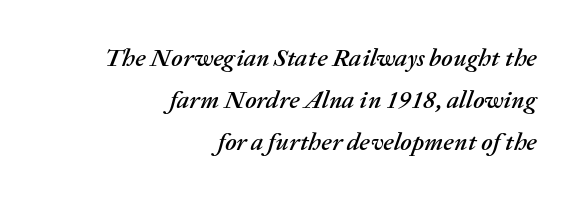
Which margin do the lines hug? The right one — the left edge is uneven. Words appear dense and cohesive because spacing is normal. The strip under each line holds only bare page. When letters slant like this, we call the style italic.
